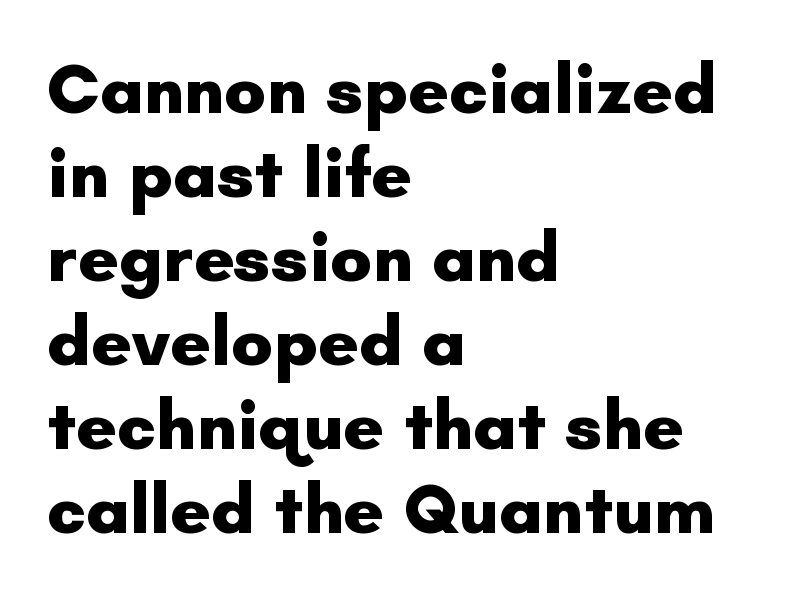
The gap between lines stays unmarked. Notice how the stems are strictly vertical — no italics here. Casual observation: everything's shoved over to the left. Typesetter's note: full bold, strokes at maximum text heaviness. Caption: standard tracking, unaltered. Think of a printed novel: that variable character pitch is what you see here.
